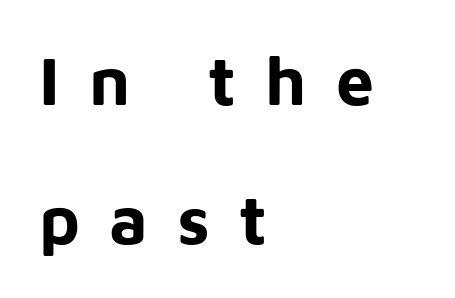
The image shows 68 px bold sans-serif type, upright; set left-aligned, loose line spacing (2.04x), unusually wide letter spacing (+0.43 em), not underlined; low stroke contrast and a medium x-height.
